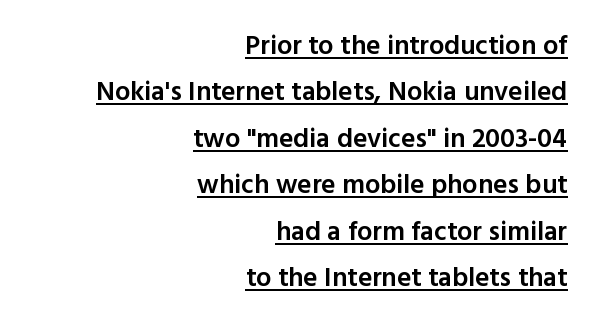
Q: Is the text bold? A: Semi-bold.
Q: Is the text italic (slanted)? A: No, it is upright.
Q: Is the text underlined? A: Yes.
Q: How is the paragraph aligned? A: Right-aligned.
Q: Is the spacing between letters normal or unusually wide? A: Normal.
